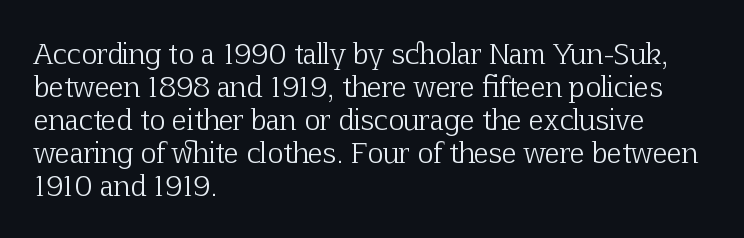
The image shows 27 px text type, upright; set left-aligned, line spacing 1.22x, normal letter spacing, not underlined.
